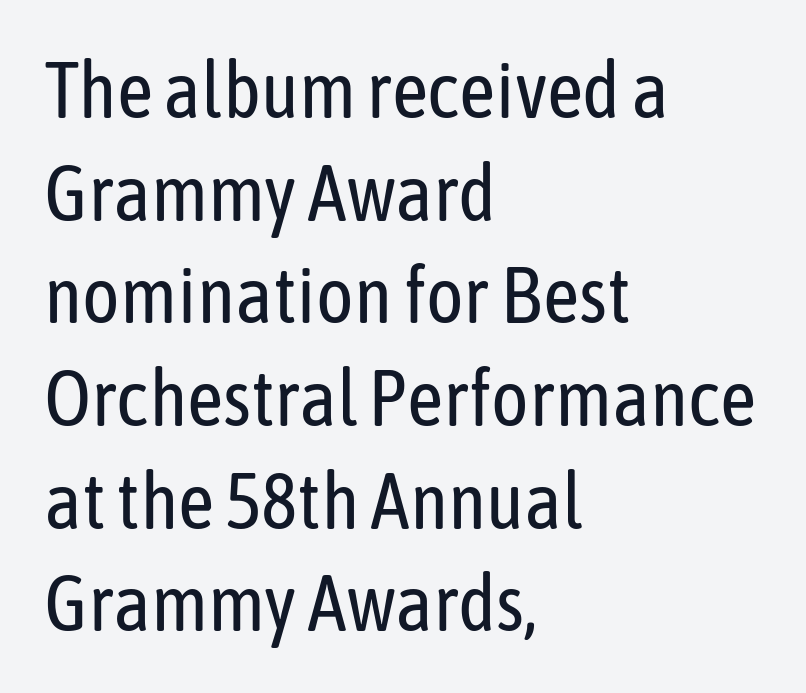
Just letters on the line, the space beneath them empty. Leading: standard. The face used here is proportionally spaced, like ordinary book or web type. Letter spacing: default.
